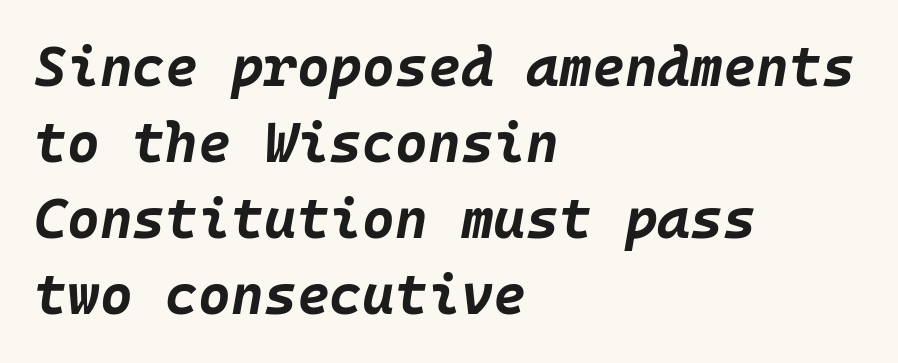
{"italic": "yes", "lean": "right", "slant_degrees": 10, "bold": "yes", "weight": "bold", "width": "normal", "stroke_contrast": "low", "x_height": "large", "underline": "no", "align": "left", "line_spacing": "normal", "line_spacing_ratio": 1.36, "letter_spacing": "normal", "letter_spacing_em": 0.0, "glyph_px": 56}
